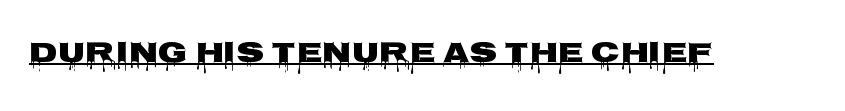
The image shows 30 px wide sans-serif type, upright; set normal letter spacing, underlined; low stroke contrast and a large x-height.
